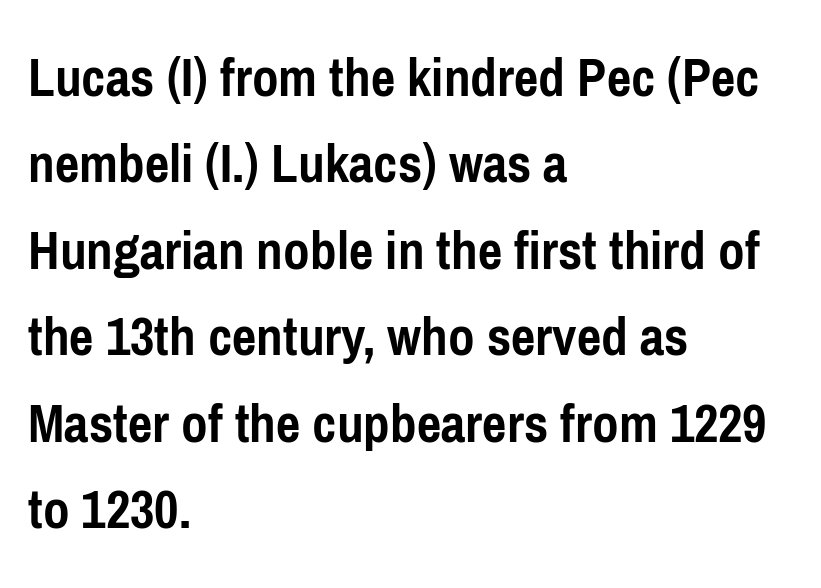
Q: Is the text bold? A: Yes.
Q: Is the text italic (slanted)? A: No, it is upright.
Q: Is the typeface a serif or a sans-serif typeface? A: Sans-serif.
Q: Is the text underlined? A: No.
Q: How is the paragraph aligned? A: Left-aligned.
Q: Is the spacing between letters normal or unusually wide? A: Normal.
Q: Is the spacing between lines tight, normal or loose? A: Normal.
Q: Width (condensed, normal, or wide)? A: Condensed.
Q: Stroke contrast? A: Low.
Q: x-height? A: Medium.
Q: Monospaced? A: No.
